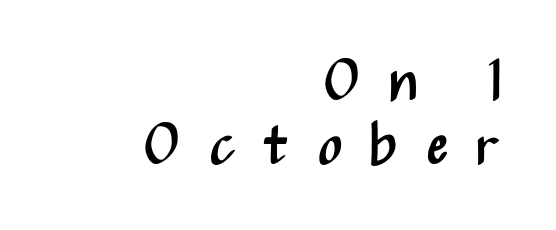
Vertically, the passage feels compressed, each row crowding the next. This reads as an unemphasized weight, regular at the heaviest. The paragraph has a hard right edge and a soft left edge. Posture: straight, roman, zero tilt. The glyphs are unaccompanied by any horizontal stroke below them.
